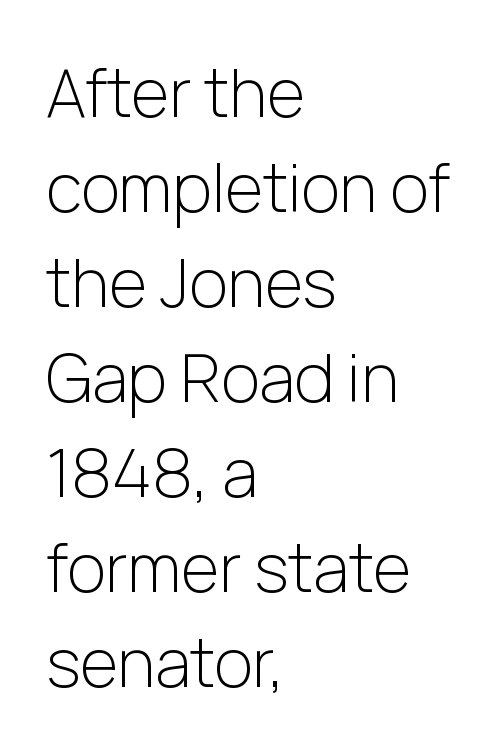
Q: Is the text bold? A: No.
Q: Is the text italic (slanted)? A: No, it is upright.
Q: Is the typeface a serif or a sans-serif typeface? A: Sans-serif.
Q: Is the text underlined? A: No.
Q: How is the paragraph aligned? A: Left-aligned.
Q: Is the spacing between letters normal or unusually wide? A: Normal.
Q: Is the spacing between lines tight, normal or loose? A: Normal.
Q: Width (condensed, normal, or wide)? A: Normal.
Q: Stroke contrast? A: Low.
Q: x-height? A: Medium.
Q: Monospaced? A: No.
